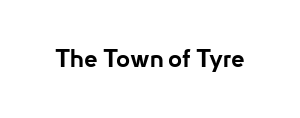
{"italic": "no", "bold": "yes", "underline": "no", "letter_spacing": "normal", "letter_spacing_em": 0.0, "glyph_px": 24}
